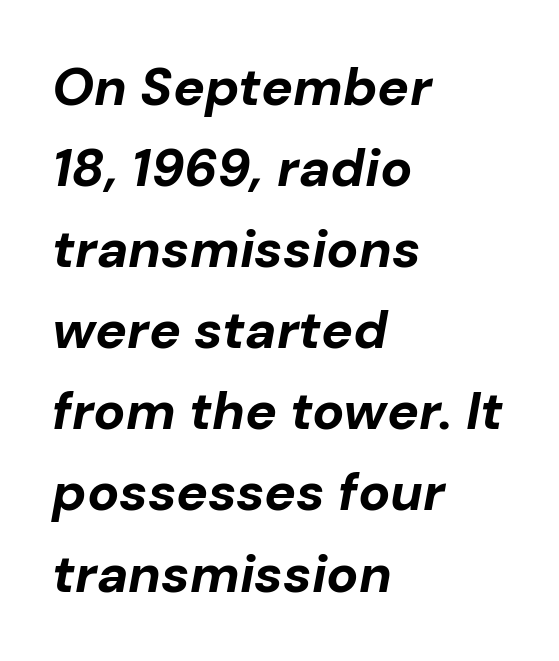
{"italic": "yes", "lean": "right", "slant_degrees": 10, "bold": "yes", "weight": "bold", "width": "normal", "stroke_contrast": "low", "x_height": "medium", "monospaced": "no", "underline": "no", "align": "left", "line_spacing": "normal", "line_spacing_ratio": 1.53, "letter_spacing": "normal", "letter_spacing_em": 0.0, "glyph_px": 53}
